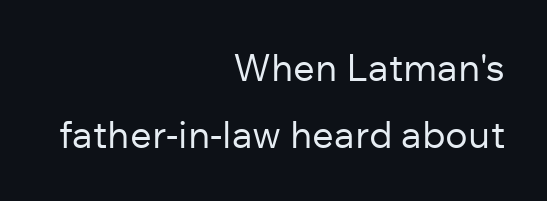
The image shows 38 px regular-weight sans-serif type, upright; set right-aligned, line spacing 1.77x, normal letter spacing, not underlined; low stroke contrast and a medium x-height.
